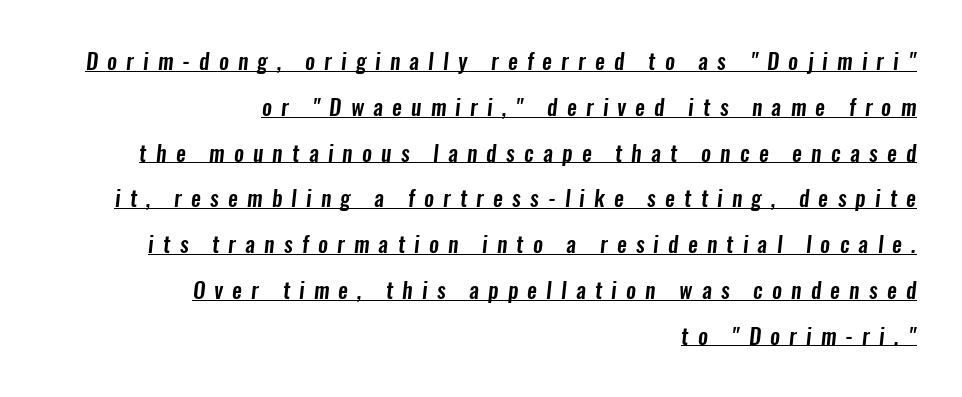
The image shows 22 px text type; set right-aligned, loose line spacing (2.08x), unusually wide letter spacing (+0.42 em), underlined.
